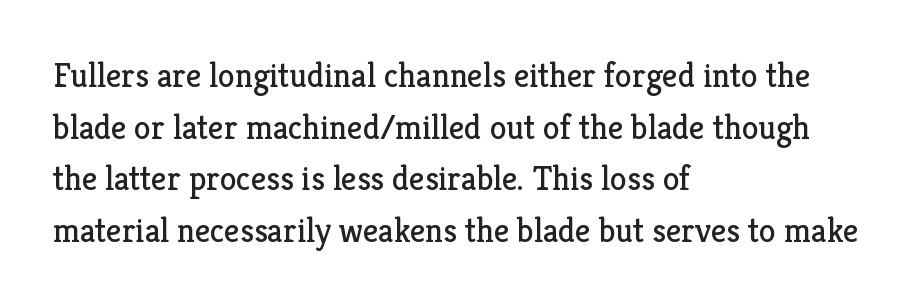
The foot of each line stays bare and open. Successive baselines arrive at the customary interval. In terms of letterspacing, this is plain default setting. No extra ink here — the face is not bold.
